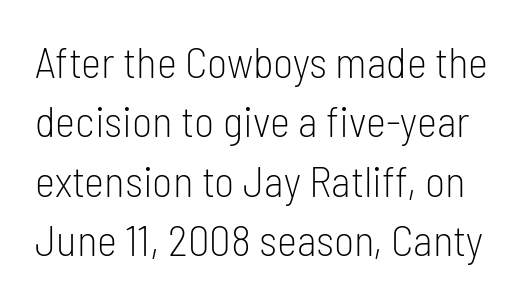
The image shows 43 px light, condensed sans-serif type, upright; set normal line spacing (1.38x), normal letter spacing, not underlined; low stroke contrast and a medium x-height.
